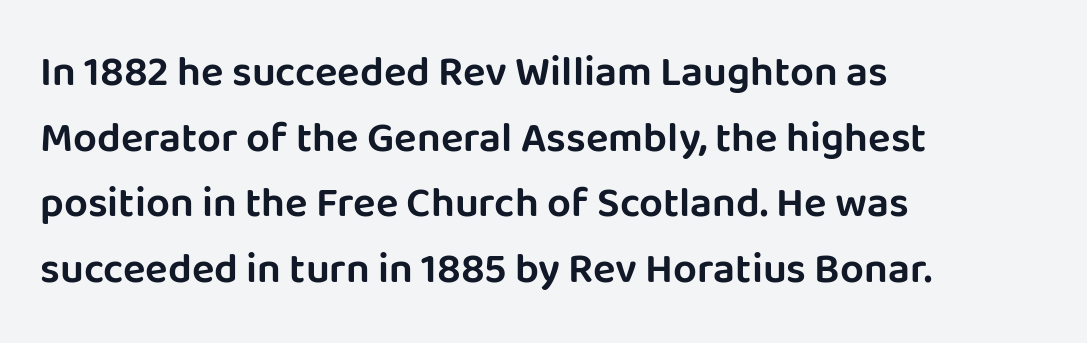
Q: Is the text italic (slanted)? A: No, it is upright.
Q: Is the typeface a serif or a sans-serif typeface? A: Sans-serif.
Q: Is the text underlined? A: No.
Q: How is the paragraph aligned? A: Left-aligned.
Q: Is the spacing between letters normal or unusually wide? A: Normal.
Q: Is the spacing between lines tight, normal or loose? A: Normal.
Q: Width (condensed, normal, or wide)? A: Normal.
Q: Stroke contrast? A: Low.
Q: x-height? A: Large.
Q: Monospaced? A: No.
